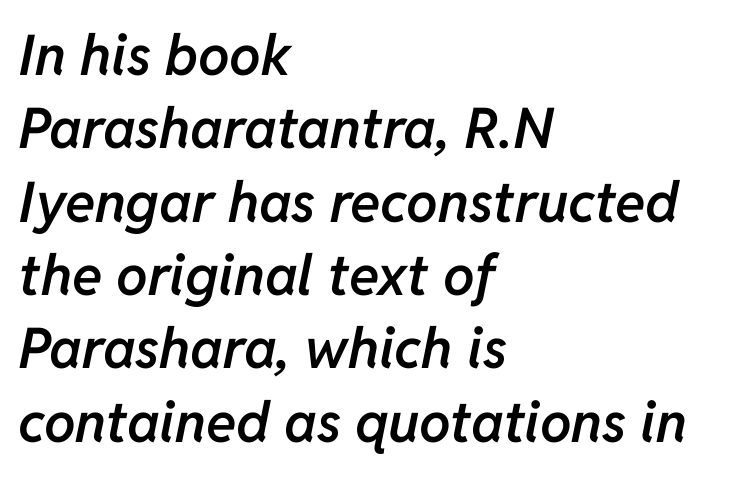
Q: Is the text bold? A: Semi-bold.
Q: Is the text italic (slanted)? A: Yes, it leans right by about 11 degrees.
Q: Is the text underlined? A: No.
Q: How is the paragraph aligned? A: Left-aligned.
Q: Is the spacing between letters normal or unusually wide? A: Normal.
Q: Is the spacing between lines tight, normal or loose? A: Normal.
Q: Width (condensed, normal, or wide)? A: Normal.
Q: Stroke contrast? A: Low.
Q: x-height? A: Medium.
Q: Monospaced? A: No.
